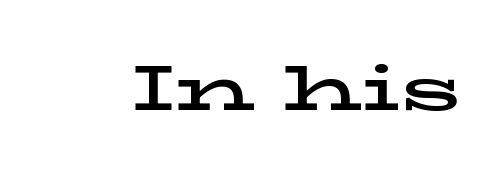
{"serif": "yes", "italic": "no", "width": "wide", "stroke_contrast": "low", "x_height": "medium", "monospaced": "no", "underline": "no", "letter_spacing": "normal", "letter_spacing_em": 0.0, "glyph_px": 64}
